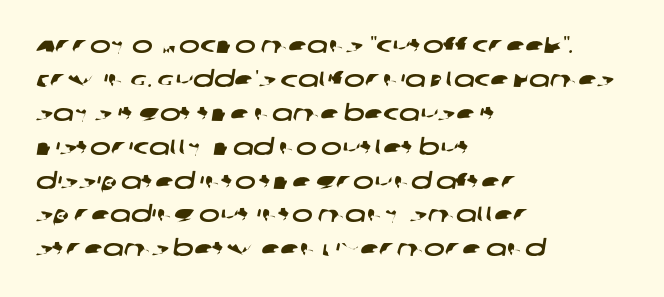
The image shows 22 px text type; set left-aligned, normal line spacing (1.54x), normal letter spacing, not underlined.
